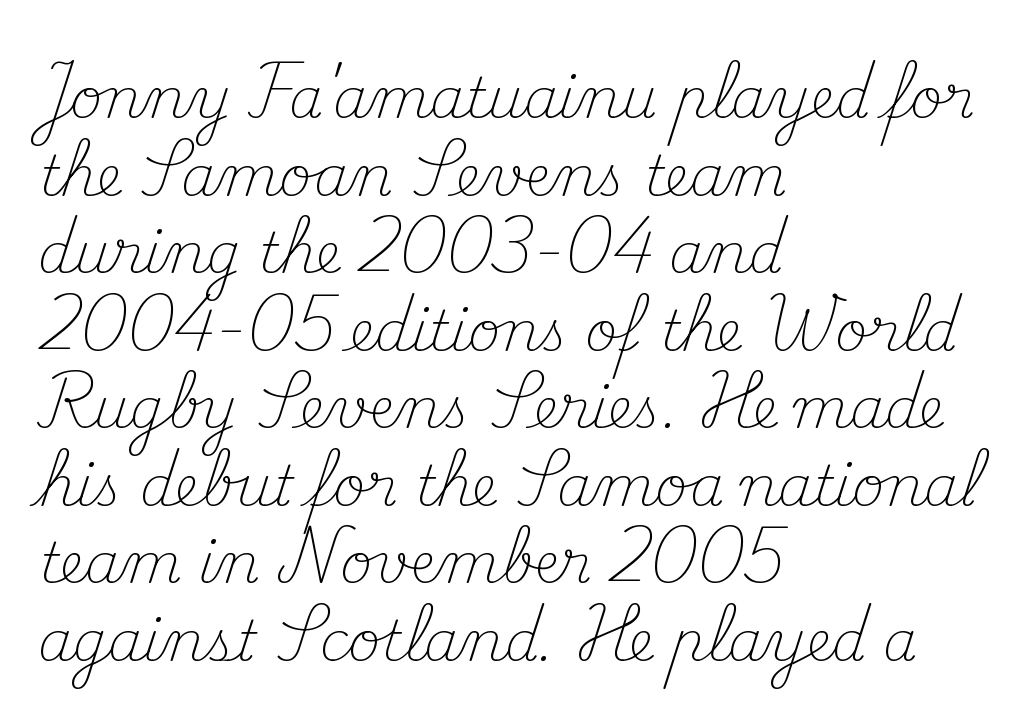
{"serif": "yes", "bold": "no", "weight": "light", "width": "normal", "stroke_contrast": "medium", "x_height": "small", "monospaced": "no", "underline": "no", "align": "left", "line_spacing": "normal", "line_spacing_ratio": 1.41, "letter_spacing": "normal", "letter_spacing_em": 0.0, "glyph_px": 55}
